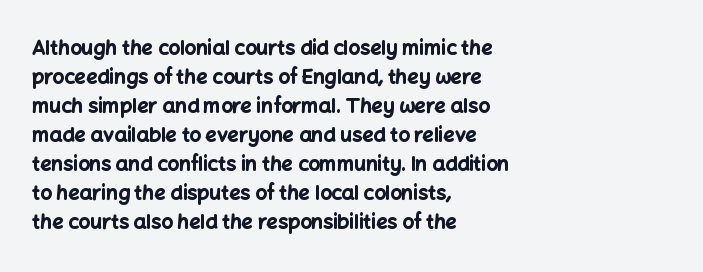
{"italic": "no", "bold": "yes", "underline": "no", "align": "left", "line_spacing": "normal", "line_spacing_ratio": 1.45, "letter_spacing": "normal", "letter_spacing_em": 0.0, "glyph_px": 20}
